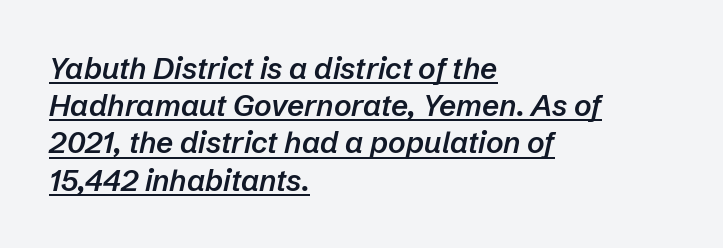
The image shows 30 px semibold type, italic (leaning right); set left-aligned, line spacing 1.24x, normal letter spacing, underlined; low stroke contrast and a medium x-height.
